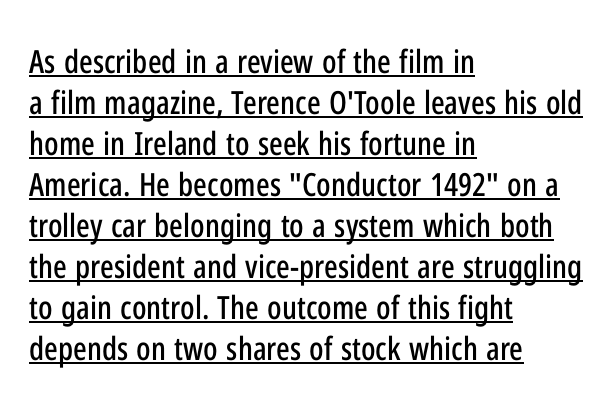
{"serif": "no", "italic": "no", "width": "condensed", "stroke_contrast": "low", "x_height": "medium", "monospaced": "no", "underline": "yes", "align": "left", "line_spacing": "normal", "line_spacing_ratio": 1.28, "letter_spacing": "normal", "letter_spacing_em": 0.0, "glyph_px": 32}
